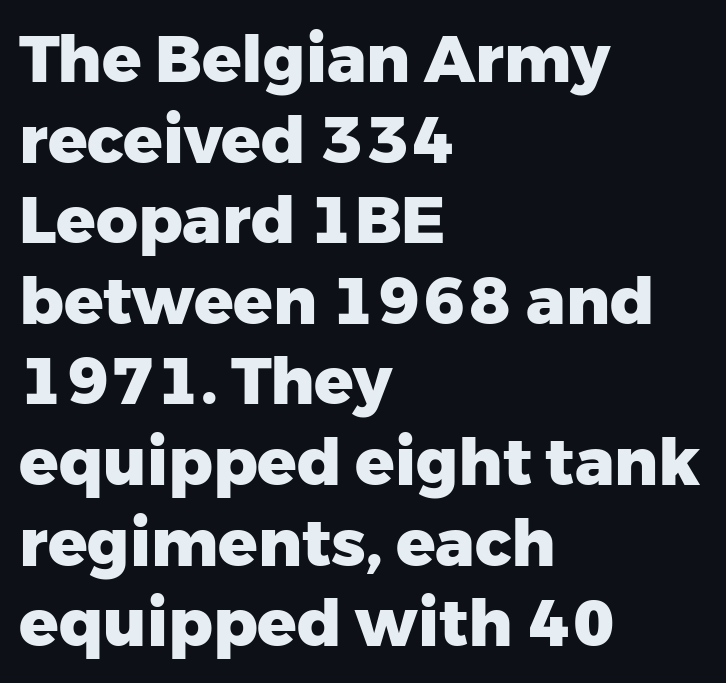
Any mark beneath the type? The region is blank. The type is set solid horizontally, with unmodified tracking. The rendering uses a bold face; every stroke is thick and dark. This sample is left-justified, so line endings fall wherever the words run out. Ordinary non-slanted type is in use. The rendering shows plain stroke endings on the letterforms — a sans-serif design.
